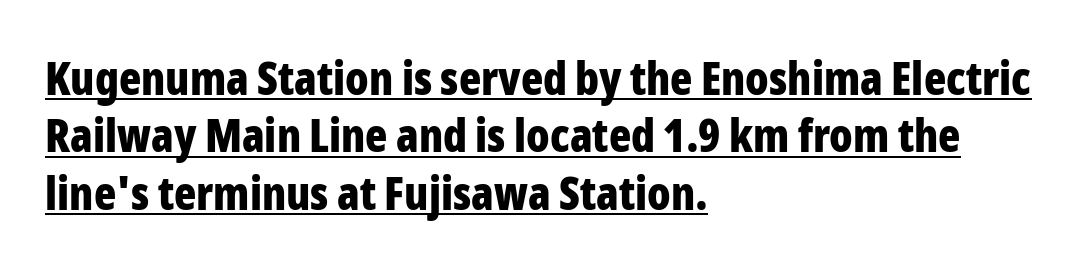
The gaps between neighbouring characters are ordinary and unremarkable. In terms of posture, this sample is upright. Emphasis is given by a line drawn under the lettering. Baseline-to-baseline distance is the conventional proportion of letter height.
